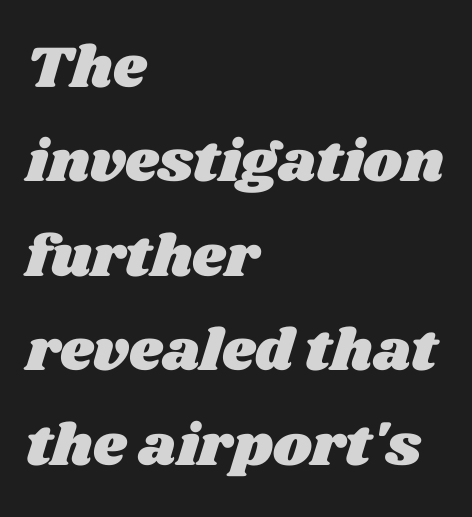
The image shows 59 px wide type; set left-aligned, normal line spacing (1.6x), normal letter spacing, not underlined; medium stroke contrast and a large x-height.
